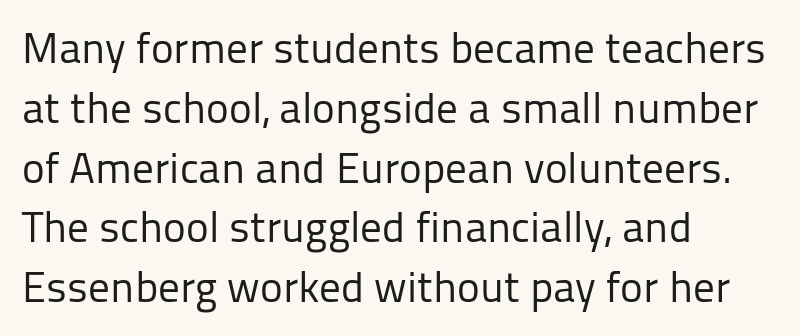
Summary of weight: not heavy and not bold. Caption: multi-line text, flush left, ragged right. This sample uses an upright cut, with every glyph sitting square on the baseline. Leading: standard.
